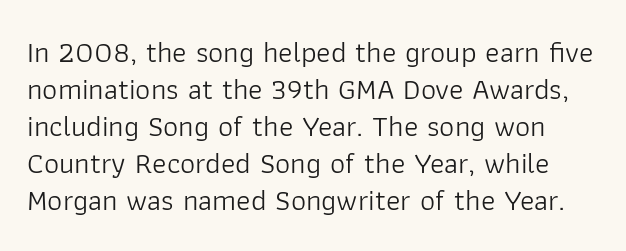
The rendering uses natural spacing where letterforms have individual widths. The typography opts for an upright posture over an oblique one. Words appear dense and cohesive because spacing is normal. Beneath every word, the page is bare.
